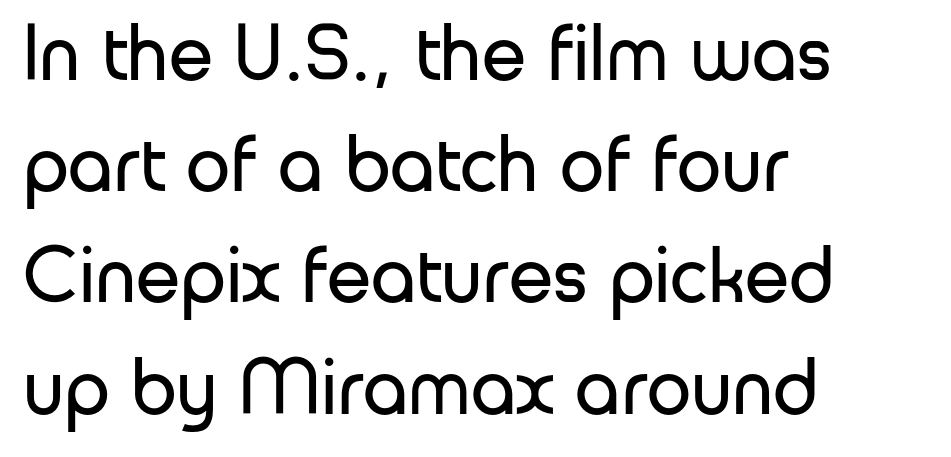
The lettering stays uniformly vertical, giving the passage a roman look. Stems here are at most as thick as an everyday book face. The strip under each line holds only bare page. The gaps between neighbouring characters are ordinary and unremarkable.
